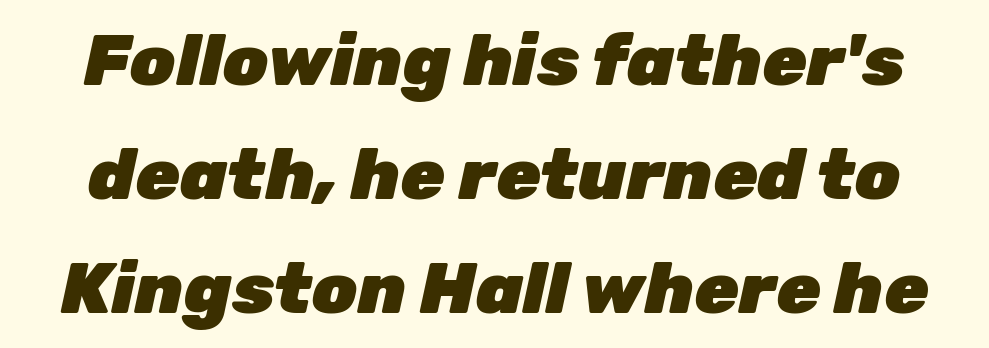
Q: Is the text bold? A: Yes.
Q: Is the text italic (slanted)? A: Yes, it leans right by about 12 degrees.
Q: Is the text underlined? A: No.
Q: Is the spacing between letters normal or unusually wide? A: Normal.
Q: Is the spacing between lines tight, normal or loose? A: Normal.
Q: Width (condensed, normal, or wide)? A: Normal.
Q: Stroke contrast? A: Low.
Q: x-height? A: Medium.
Q: Monospaced? A: No.
